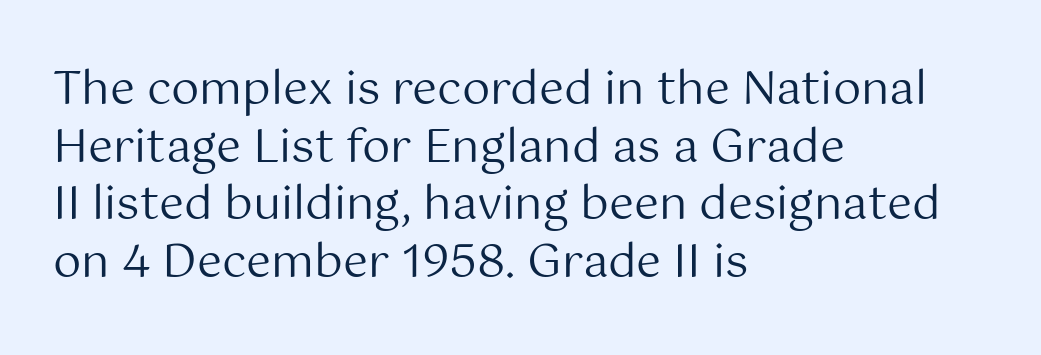
The image shows 45 px regular-weight sans-serif type, upright; set left-aligned, normal line spacing (1.28x), normal letter spacing, not underlined; medium stroke contrast and a medium x-height.
